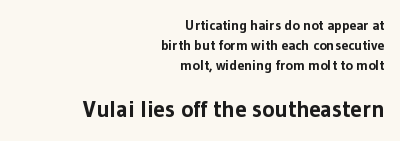
The image shows 23 px bold type, upright; set right-aligned, normal line spacing (1.43x), normal letter spacing, not underlined; the second (bottom) block is 1.64x larger.
